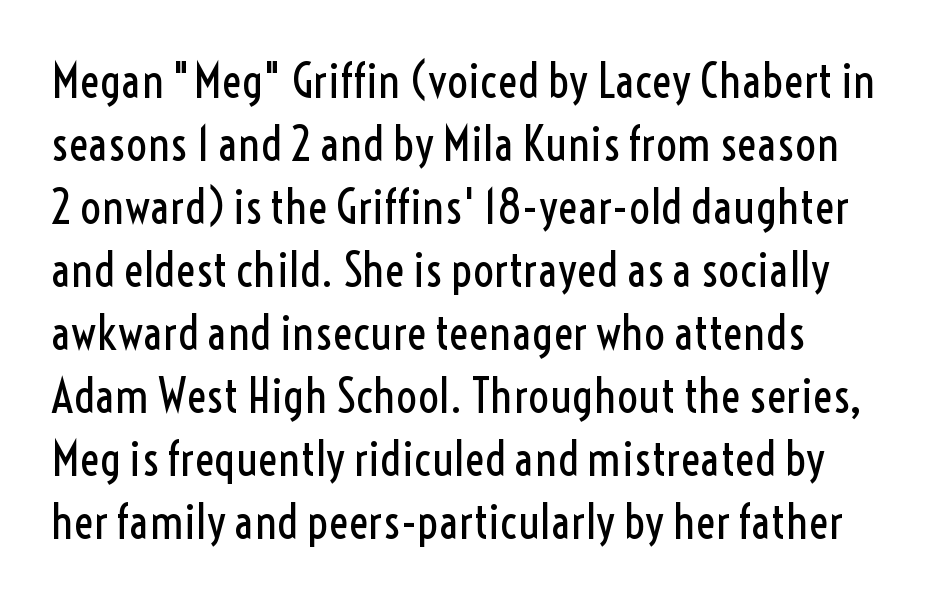
In terms of letterspacing, this is plain default setting. This block has exactly the height ordinary leading produces. Is the type heavy? It reads as light-to-regular instead. A typesetter would call this proportional, since set widths differ per character. The letters stand straight up with perfectly vertical stems.
